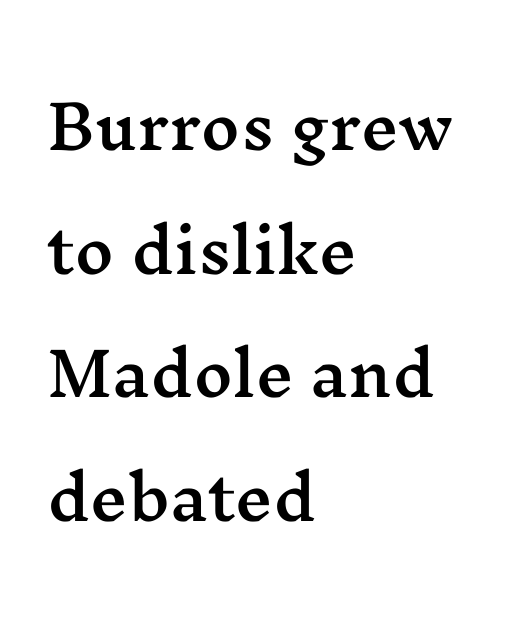
{"serif": "yes", "italic": "no", "width": "wide", "stroke_contrast": "medium", "x_height": "medium", "monospaced": "no", "underline": "no", "align": "left", "line_spacing": "loose", "line_spacing_ratio": 2.06, "letter_spacing": "normal", "letter_spacing_em": 0.0, "glyph_px": 60}
